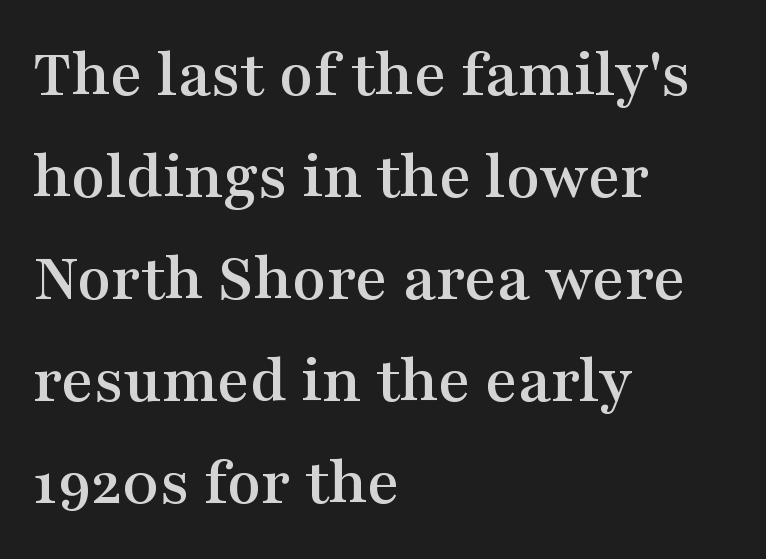
Q: Is the text italic (slanted)? A: No, it is upright.
Q: Is the typeface a serif or a sans-serif typeface? A: Serif.
Q: Is the text underlined? A: No.
Q: How is the paragraph aligned? A: Left-aligned.
Q: Is the spacing between letters normal or unusually wide? A: Normal.
Q: Is the spacing between lines tight, normal or loose? A: Normal.
Q: Width (condensed, normal, or wide)? A: Wide.
Q: Stroke contrast? A: Medium.
Q: x-height? A: Medium.
Q: Monospaced? A: No.
